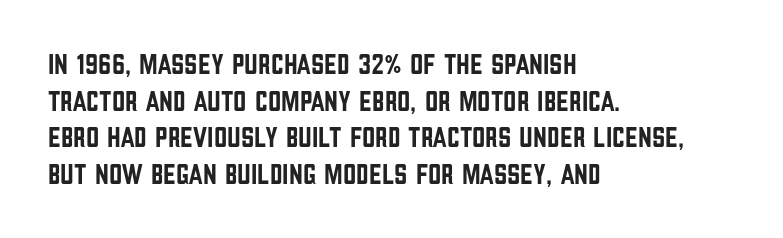
{"serif": "no", "italic": "no", "width": "condensed", "stroke_contrast": "low", "x_height": "large", "monospaced": "no", "underline": "no", "align": "left", "line_spacing": "normal", "line_spacing_ratio": 1.26, "letter_spacing": "normal", "letter_spacing_em": 0.0, "glyph_px": 29}
